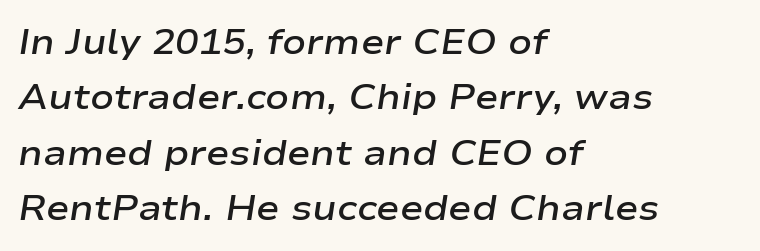
Q: Is the text bold? A: Semi-bold.
Q: Is the text italic (slanted)? A: Yes, it leans right by about 9 degrees.
Q: Is the text underlined? A: No.
Q: How is the paragraph aligned? A: Left-aligned.
Q: Is the spacing between letters normal or unusually wide? A: Normal.
Q: Is the spacing between lines tight, normal or loose? A: Normal.
Q: Width (condensed, normal, or wide)? A: Wide.
Q: Stroke contrast? A: Low.
Q: x-height? A: Medium.
Q: Monospaced? A: No.
